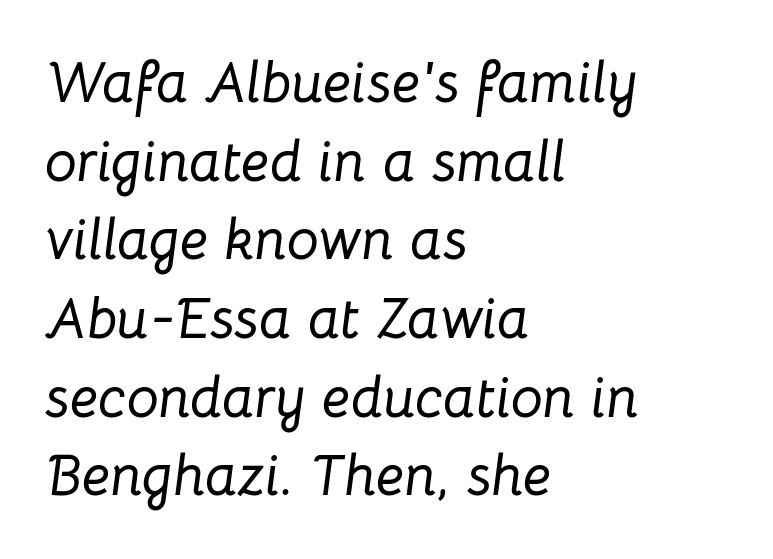
Q: Is the text italic (slanted)? A: Yes, it leans right by about 8 degrees.
Q: Is the text underlined? A: No.
Q: How is the paragraph aligned? A: Left-aligned.
Q: Is the spacing between letters normal or unusually wide? A: Normal.
Q: Is the spacing between lines tight, normal or loose? A: Normal.
Q: Width (condensed, normal, or wide)? A: Normal.
Q: Stroke contrast? A: Low.
Q: x-height? A: Medium.
Q: Monospaced? A: No.
